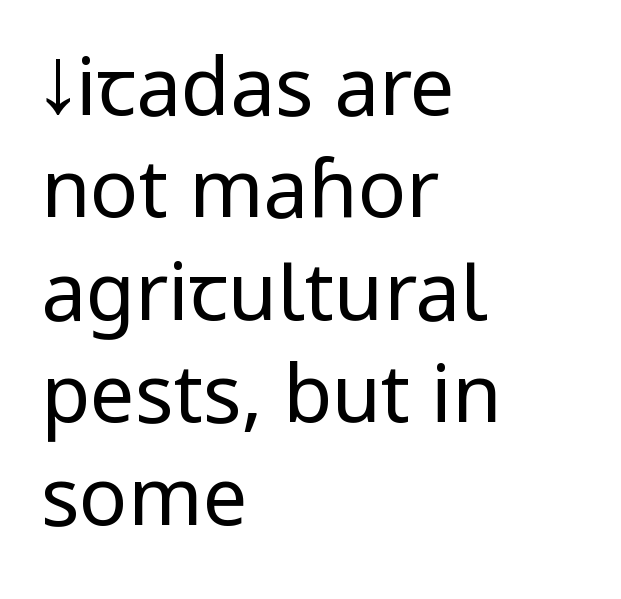
Posture: vertical. Interline gaps are of average width in this sample. This rendering features lettering with no underline. The typesetter chose a ragged-right arrangement here. Ink coverage per letter is moderate at most. Here the glyphs are tracked normally, forming tight word shapes.
